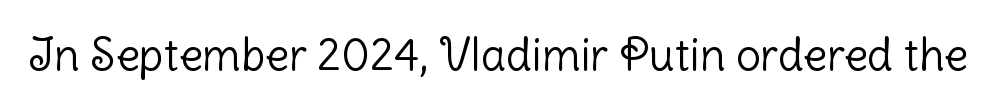
Q: Is the text bold? A: No.
Q: Is the text italic (slanted)? A: No, it is upright.
Q: Is the typeface a serif or a sans-serif typeface? A: Sans-serif.
Q: Is the text underlined? A: No.
Q: Is the spacing between letters normal or unusually wide? A: Normal.
Q: Width (condensed, normal, or wide)? A: Normal.
Q: Stroke contrast? A: Low.
Q: x-height? A: Medium.
Q: Monospaced? A: No.
